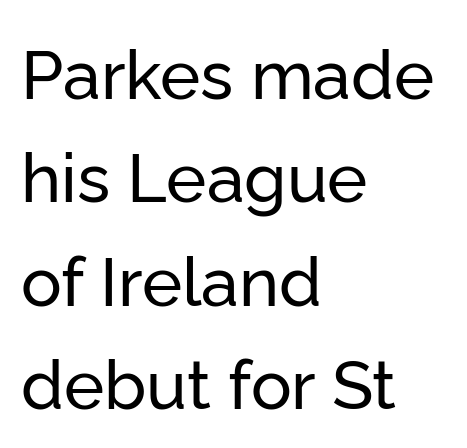
{"serif": "no", "italic": "no", "width": "normal", "stroke_contrast": "low", "x_height": "medium", "monospaced": "no", "underline": "no", "align": "left", "line_spacing": "normal", "line_spacing_ratio": 1.52, "letter_spacing": "normal", "letter_spacing_em": 0.0, "glyph_px": 68}
